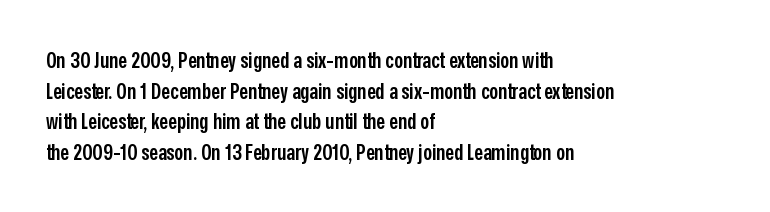
The image shows 22 px text type, upright; set left-aligned, normal line spacing (1.39x), normal letter spacing, not underlined.
